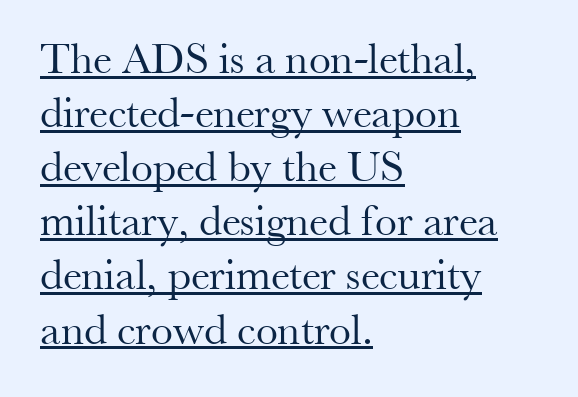
Is there an underline? Yes — a line sits under the letters. The typography opts for an upright posture over an oblique one. The face used here is proportionally spaced, like ordinary book or web type. This reads as an unemphasized weight, regular at the heaviest. The rendering shows small feet on the letterforms — a serif design. In CSS terms this would be text-align: left.
